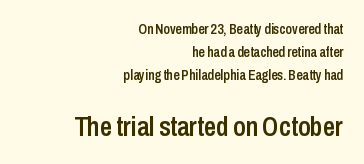
Q: Is the text bold? A: Semi-bold.
Q: Is the text italic (slanted)? A: No, it is upright.
Q: Is the text underlined? A: No.
Q: How is the paragraph aligned? A: Right-aligned.
Q: Is the spacing between letters normal or unusually wide? A: Normal.
Q: Is the spacing between lines tight, normal or loose? A: Normal.
Q: Which block of text is set in a larger size, the first (top) or the second (bottom)? A: The second (bottom) one.
